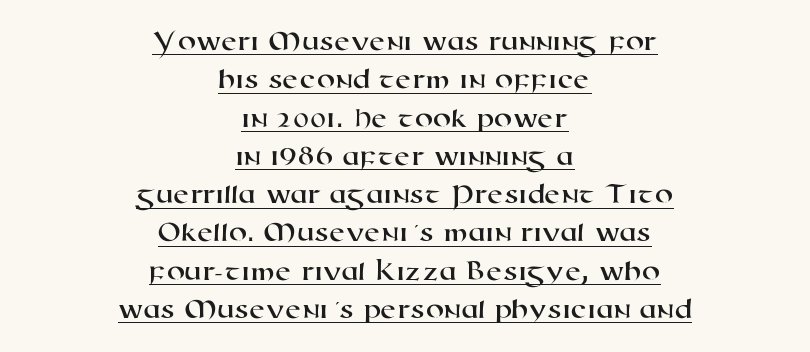
Underline: present. This sample uses plain, unmodified letter spacing. The rag falls on both sides of this text block equally. A sans-serif font was chosen for this passage.
